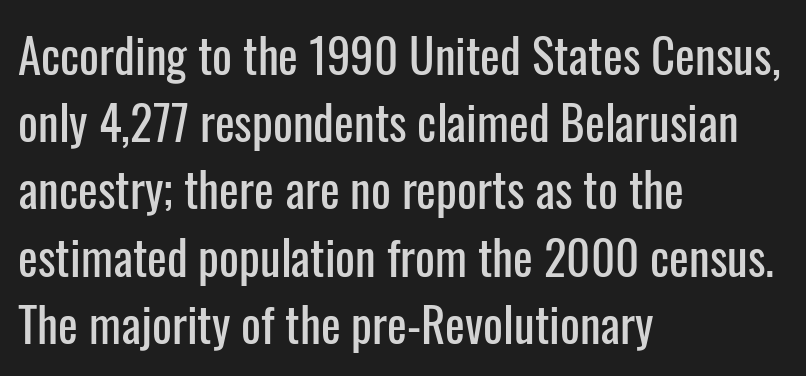
{"serif": "no", "italic": "no", "width": "condensed", "stroke_contrast": "low", "x_height": "medium", "monospaced": "no", "underline": "no", "align": "left", "line_spacing": "normal", "line_spacing_ratio": 1.43, "letter_spacing": "normal", "letter_spacing_em": 0.0, "glyph_px": 47}
